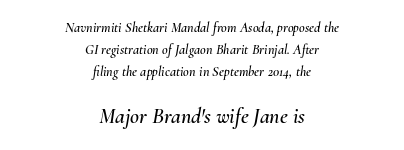
{"italic": "yes", "lean": "right", "slant_degrees": 10, "underline": "no", "align": "center", "line_spacing": "normal", "line_spacing_ratio": 1.56, "letter_spacing": "normal", "letter_spacing_em": 0.0, "larger_block": "second", "size_ratio": 1.57, "glyph_px": 22}
